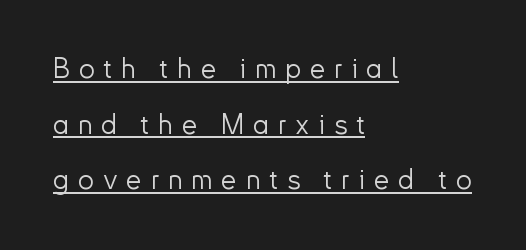
What stands out about the letter spacing? Its width — letters are far apart. A typographer would call this underscored text. The passage shown stacks its lines with a broad gap. This sample has the flowing, uneven cadence of proportional lettering.
